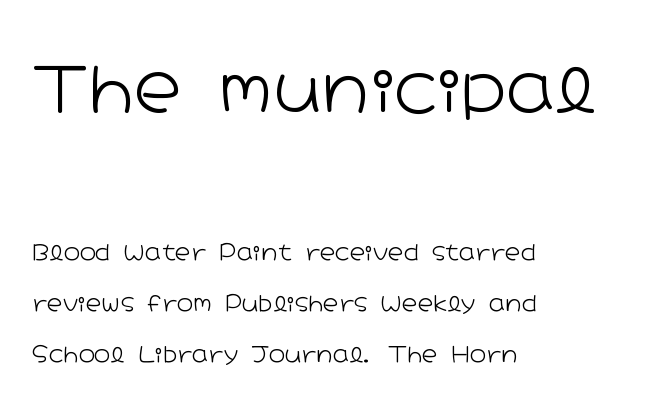
Q: Is the text bold? A: No.
Q: Is the text italic (slanted)? A: No, it is upright.
Q: Is the typeface a serif or a sans-serif typeface? A: Sans-serif.
Q: Is the text underlined? A: No.
Q: How is the paragraph aligned? A: Left-aligned.
Q: Is the spacing between letters normal or unusually wide? A: Normal.
Q: Is the spacing between lines tight, normal or loose? A: Loose.
Q: Which block of text is set in a larger size, the first (top) or the second (bottom)? A: The first (top) one.
Q: Width (condensed, normal, or wide)? A: Wide.
Q: Stroke contrast? A: Low.
Q: x-height? A: Medium.
Q: Monospaced? A: No.
